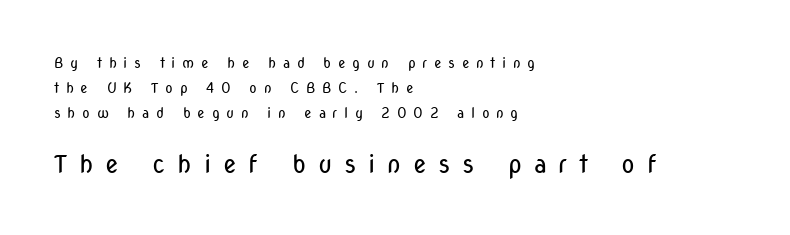
The image shows 25 px text type, upright; set left-aligned, line spacing 1.79x, unusually wide letter spacing (+0.47 em), not underlined; the second (bottom) block is 1.79x larger.
